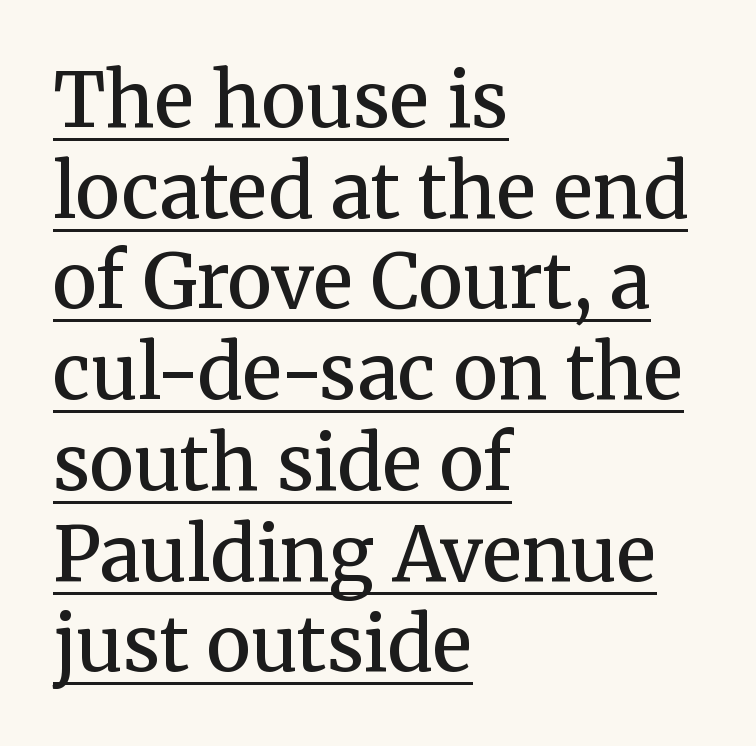
{"serif": "yes", "italic": "no", "bold": "semi", "weight": "semibold", "width": "normal", "stroke_contrast": "medium", "x_height": "medium", "monospaced": "no", "underline": "yes", "align": "left", "line_spacing_ratio": 1.21, "letter_spacing": "normal", "letter_spacing_em": 0.0, "glyph_px": 75}
